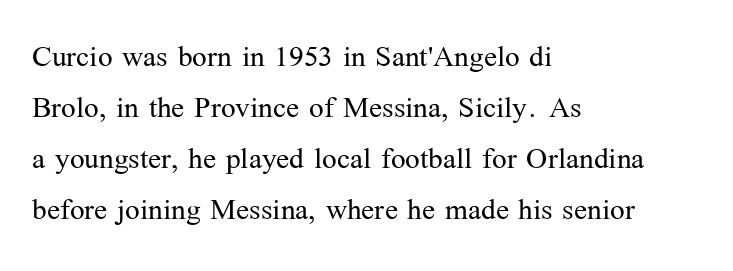
The image shows 39 px light serif type, upright; set left-aligned, normal line spacing (1.31x), normal letter spacing, not underlined; medium stroke contrast and a medium x-height.
